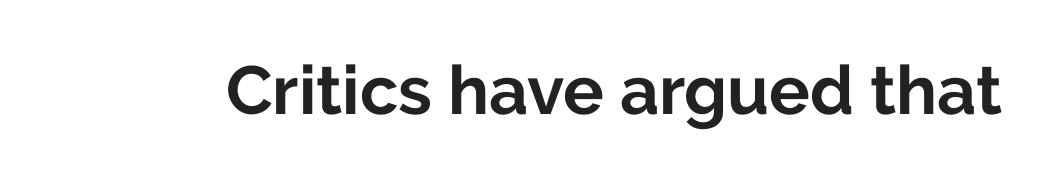
The letters advance in unequal steps, a hallmark of proportional type. Check under the words: just untouched page. Here the glyphs are tracked normally, forming tight word shapes. Pretty heavy lettering here — definitely bold. When letters stand straight like this, we call the style roman or upright. Font category for this specimen: sans-serif.
